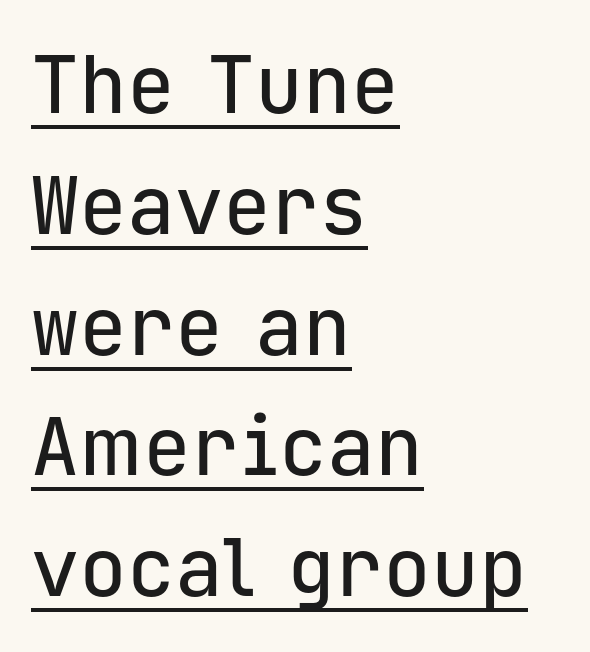
Q: Is the text italic (slanted)? A: No, it is upright.
Q: Is the typeface a serif or a sans-serif typeface? A: Sans-serif.
Q: Is the text underlined? A: Yes.
Q: How is the paragraph aligned? A: Left-aligned.
Q: Is the spacing between letters normal or unusually wide? A: Normal.
Q: Is the spacing between lines tight, normal or loose? A: Normal.
Q: Width (condensed, normal, or wide)? A: Normal.
Q: Stroke contrast? A: Low.
Q: x-height? A: Medium.
Q: Monospaced? A: Yes.
